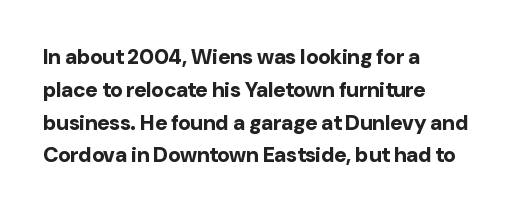
The image shows 21 px bold type, upright; set left-aligned, normal line spacing (1.56x), normal letter spacing, not underlined.
